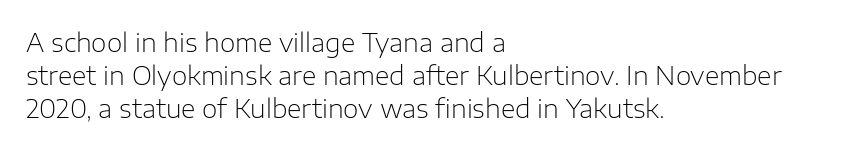
The setting favours the left margin, as ordinary paragraphs usually do. The letters stand upright; this is a roman face. Does the leading feel generous? No, just average. The passage shown has conventional tracking throughout. Each stroke keeps to a modest, everyday thickness or less.
